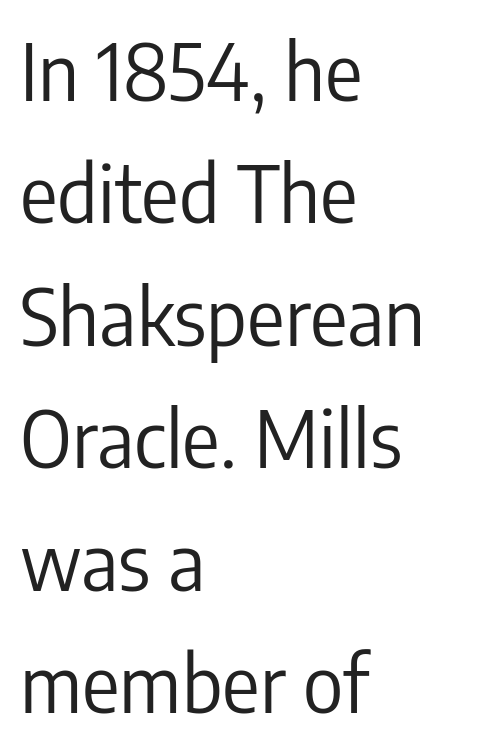
The image shows 78 px regular-weight, condensed sans-serif type, upright; set left-aligned, normal line spacing (1.57x), normal letter spacing, not underlined; low stroke contrast and a medium x-height.
